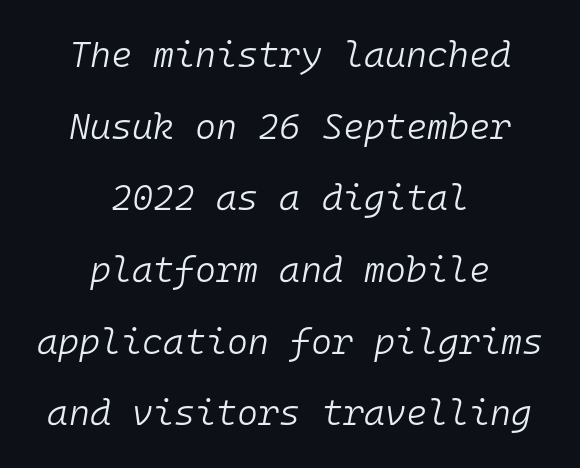
Q: Is the text bold? A: No.
Q: Is the text italic (slanted)? A: Yes, it leans right by about 10 degrees.
Q: Is the text underlined? A: No.
Q: How is the paragraph aligned? A: Centered.
Q: Is the spacing between letters normal or unusually wide? A: Normal.
Q: Is the spacing between lines tight, normal or loose? A: Loose.
Q: Width (condensed, normal, or wide)? A: Normal.
Q: Stroke contrast? A: Low.
Q: x-height? A: Medium.
Q: Monospaced? A: Yes.
